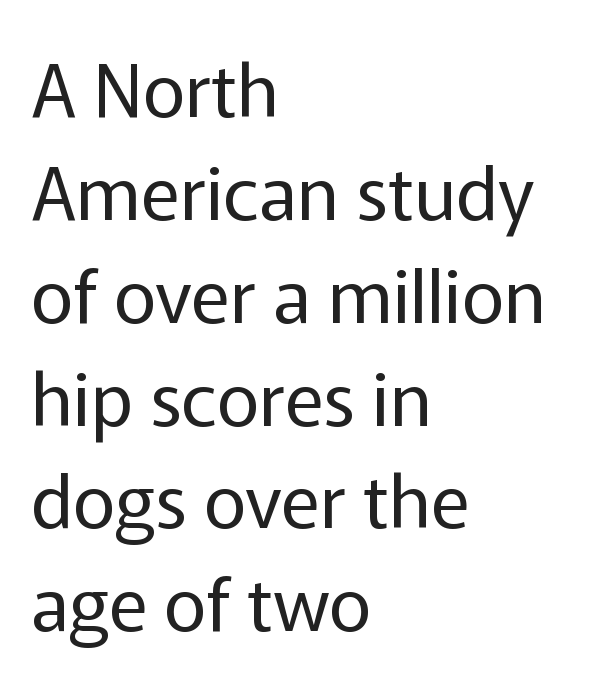
The image shows 74 px regular-weight sans-serif type, upright; set left-aligned, normal line spacing (1.39x), normal letter spacing, not underlined; low stroke contrast and a medium x-height.
